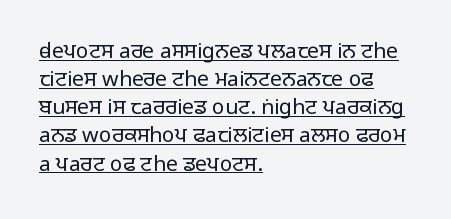
The image shows 21 px text type, upright; set left-aligned, normal line spacing (1.34x), normal letter spacing, underlined.
